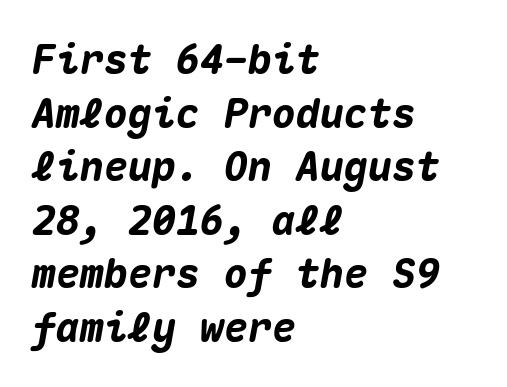
{"italic": "yes", "lean": "right", "slant_degrees": 10, "bold": "yes", "weight": "heavy", "width": "normal", "stroke_contrast": "medium", "x_height": "medium", "monospaced": "yes", "underline": "no", "align": "left", "line_spacing": "normal", "line_spacing_ratio": 1.34, "letter_spacing": "normal", "letter_spacing_em": 0.0, "glyph_px": 40}
